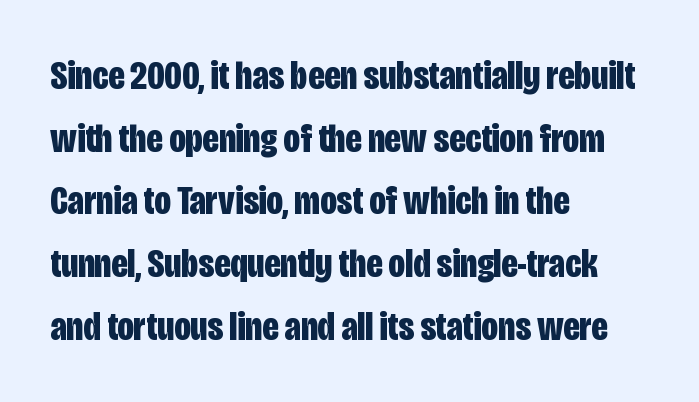
The image shows 41 px bold, condensed sans-serif type, upright; set left-aligned, normal line spacing (1.53x), normal letter spacing, not underlined; low stroke contrast and a large x-height.
